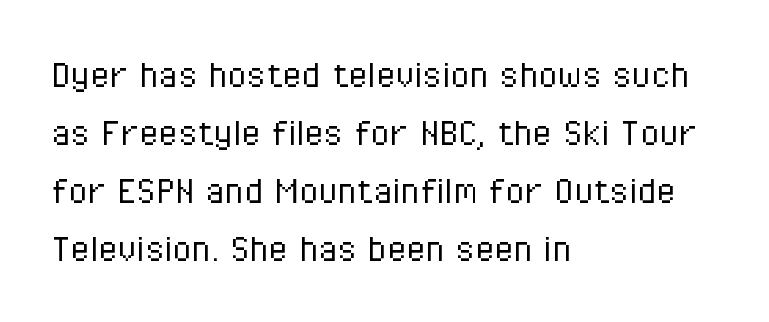
Line spacing here is normal. It's the straight-up-and-down kind of type. The strokes are not fattened; the text isn't bold. Letters rest on an invisible, unmarked baseline. Where is the straight margin? On the left.
